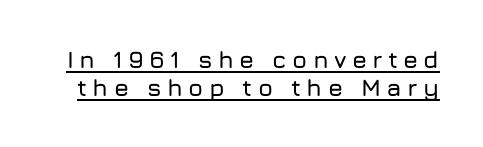
Q: Is the text italic (slanted)? A: No, it is upright.
Q: Is the text underlined? A: Yes.
Q: Is the spacing between letters normal or unusually wide? A: Unusually wide.
